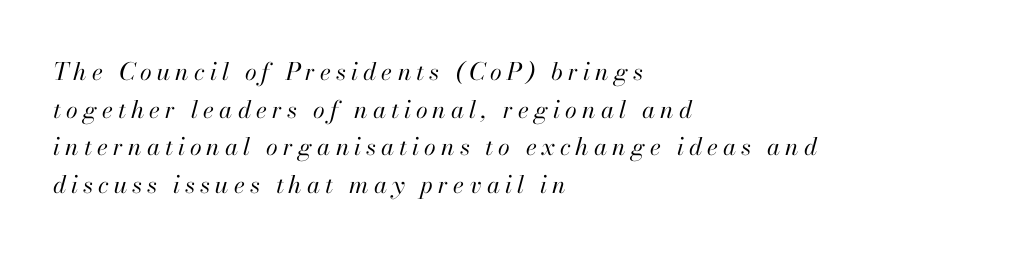
The image shows 24 px text type, italic (leaning right); set left-aligned, normal line spacing (1.57x), unusually wide letter spacing (+0.21 em), not underlined.
